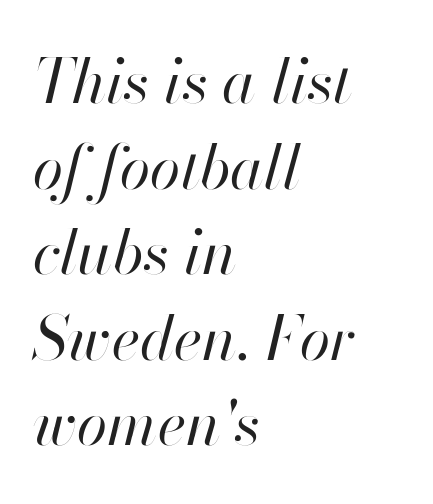
The image shows 62 px regular-weight type, italic (leaning right); set left-aligned, normal line spacing (1.38x), normal letter spacing, not underlined; high stroke contrast and a small x-height.
